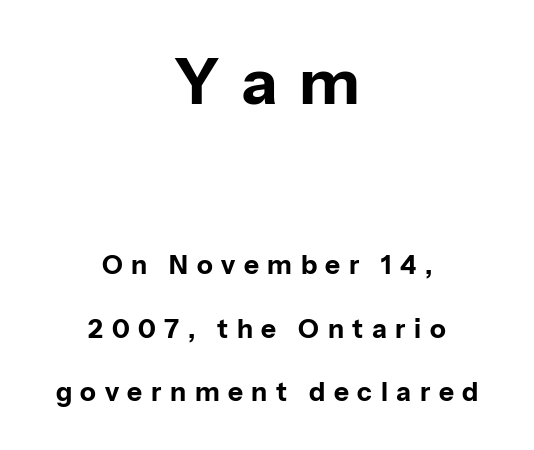
{"serif": "no", "italic": "no", "bold": "yes", "weight": "bold", "width": "normal", "stroke_contrast": "low", "x_height": "medium", "monospaced": "no", "underline": "no", "align": "center", "line_spacing": "loose", "line_spacing_ratio": 2.44, "letter_spacing": "wide", "letter_spacing_em": 0.33, "larger_block": "first", "size_ratio": 2.46, "glyph_px": 64}
